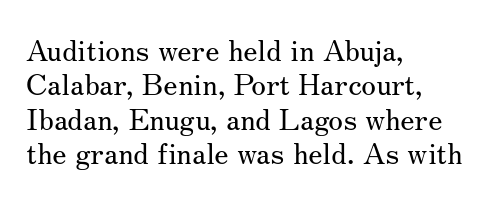
Q: Is the text bold? A: No.
Q: Is the text italic (slanted)? A: No, it is upright.
Q: Is the typeface a serif or a sans-serif typeface? A: Serif.
Q: Is the text underlined? A: No.
Q: How is the paragraph aligned? A: Left-aligned.
Q: Is the spacing between letters normal or unusually wide? A: Normal.
Q: Is the spacing between lines tight, normal or loose? A: Tight.
Q: Width (condensed, normal, or wide)? A: Normal.
Q: Stroke contrast? A: Medium.
Q: x-height? A: Small.
Q: Monospaced? A: No.
